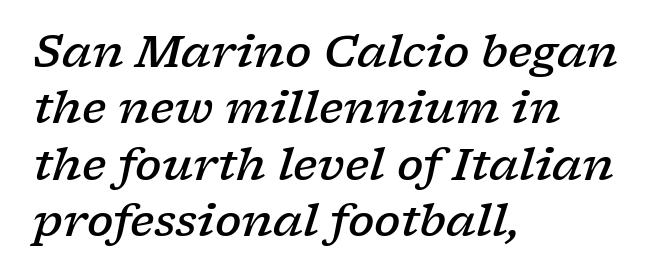
Q: Is the text bold? A: Semi-bold.
Q: Is the text italic (slanted)? A: Yes, it leans right by about 17 degrees.
Q: Is the typeface a serif or a sans-serif typeface? A: Serif.
Q: Is the text underlined? A: No.
Q: How is the paragraph aligned? A: Left-aligned.
Q: Is the spacing between letters normal or unusually wide? A: Normal.
Q: Is the spacing between lines tight, normal or loose? A: Normal.
Q: Width (condensed, normal, or wide)? A: Wide.
Q: Stroke contrast? A: Low.
Q: x-height? A: Medium.
Q: Monospaced? A: No.
